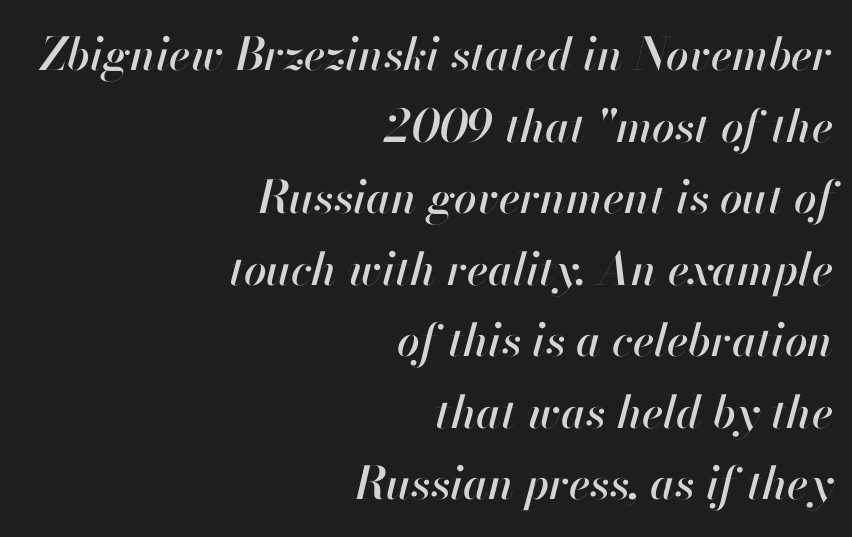
{"italic": "yes", "lean": "right", "slant_degrees": 13, "width": "normal", "stroke_contrast": "high", "x_height": "small", "monospaced": "no", "underline": "no", "align": "right", "line_spacing": "normal", "line_spacing_ratio": 1.59, "letter_spacing": "normal", "letter_spacing_em": 0.0, "glyph_px": 45}
